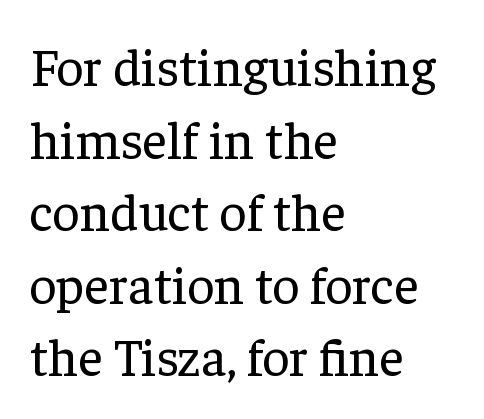
The image shows 53 px regular-weight serif type, upright; set left-aligned, normal line spacing (1.37x), normal letter spacing, not underlined; low stroke contrast and a medium x-height.
